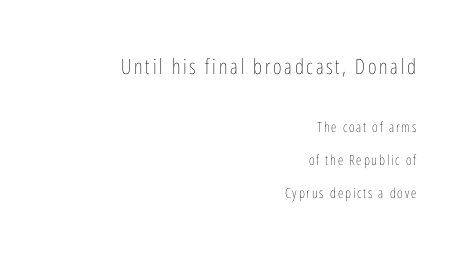
{"italic": "no", "bold": "no", "underline": "no", "align": "right", "line_spacing": "loose", "line_spacing_ratio": 2.35, "larger_block": "first", "size_ratio": 1.5, "glyph_px": 21}
